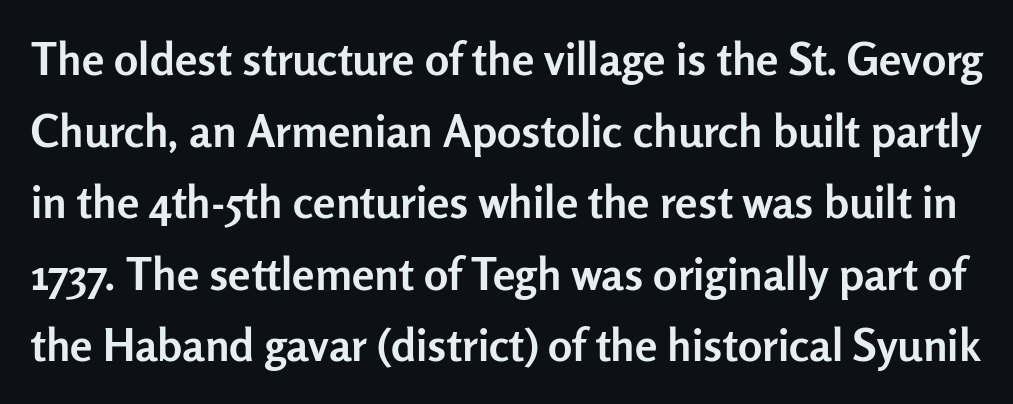
The image shows 45 px semibold sans-serif type, upright; set normal line spacing (1.59x), normal letter spacing, not underlined; low stroke contrast and a medium x-height.
